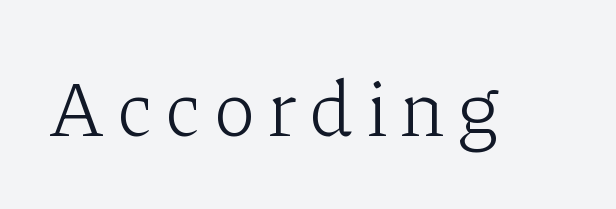
Q: Is the text bold? A: No.
Q: Is the text italic (slanted)? A: No, it is upright.
Q: Is the typeface a serif or a sans-serif typeface? A: Serif.
Q: Is the text underlined? A: No.
Q: Width (condensed, normal, or wide)? A: Normal.
Q: Stroke contrast? A: Low.
Q: x-height? A: Medium.
Q: Monospaced? A: No.
